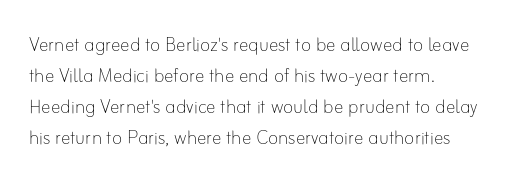
The image shows 24 px text type, upright; set left-aligned, normal line spacing (1.29x), normal letter spacing, not underlined.
